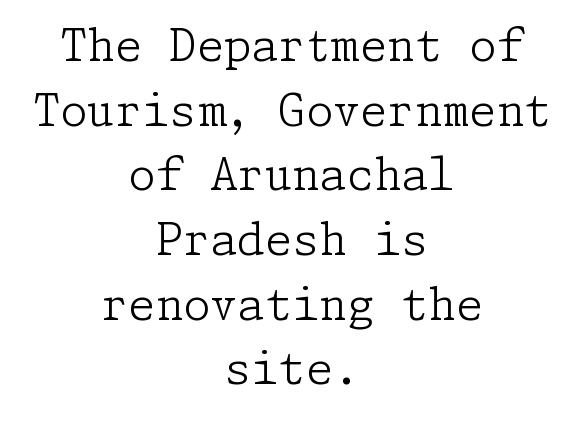
Nothing unusual about the tracking: characters are spaced as the font intends. A typesetter would call this leading conventional body-copy spacing. Quick note: not italic, upright. The lines in this sample share a center point and differ in where they start and stop. Unlike a clean sans, this face finishes its strokes with serifs. Only glyphs here, with clear space below each row.
